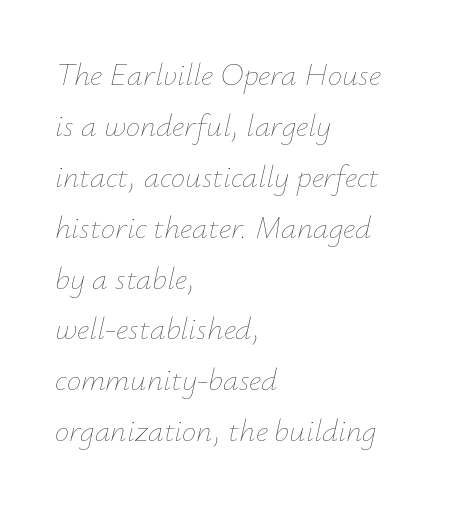
Weight: regular or lighter. A classic flush-left, rag-right setting is used for this passage. A normal amount of white space separates one row of letters from the next. Posture: slanted. The string is rendered with underlining switched off.
